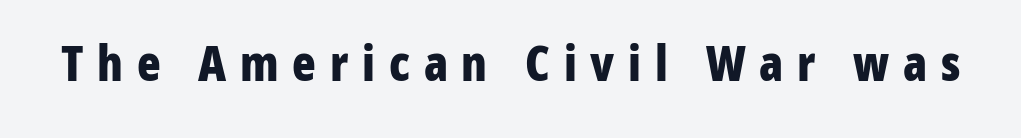
Compared with an ordinary text face, these strokes are far heavier — a full bold. This rendering widens character spacing well past its baseline value. Serif or sans? Sans — the stroke terminals are bare. Looks like regular typesetting: each glyph gets only the width it needs.
